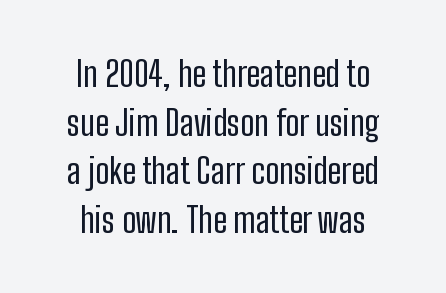
Q: Is the text bold? A: No.
Q: Is the text italic (slanted)? A: No, it is upright.
Q: Is the typeface a serif or a sans-serif typeface? A: Sans-serif.
Q: Is the text underlined? A: No.
Q: Is the spacing between letters normal or unusually wide? A: Normal.
Q: Is the spacing between lines tight, normal or loose? A: Normal.
Q: Width (condensed, normal, or wide)? A: Condensed.
Q: Stroke contrast? A: Low.
Q: x-height? A: Medium.
Q: Monospaced? A: No.
